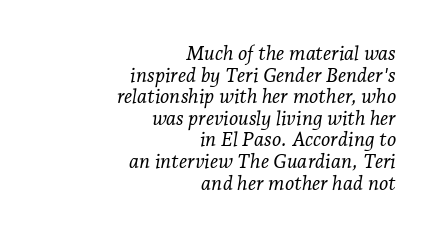
Q: Is the text bold? A: No.
Q: Is the text italic (slanted)? A: Yes, it leans right by about 7 degrees.
Q: Is the text underlined? A: No.
Q: How is the paragraph aligned? A: Right-aligned.
Q: Is the spacing between letters normal or unusually wide? A: Normal.
Q: Is the spacing between lines tight, normal or loose? A: Tight.
